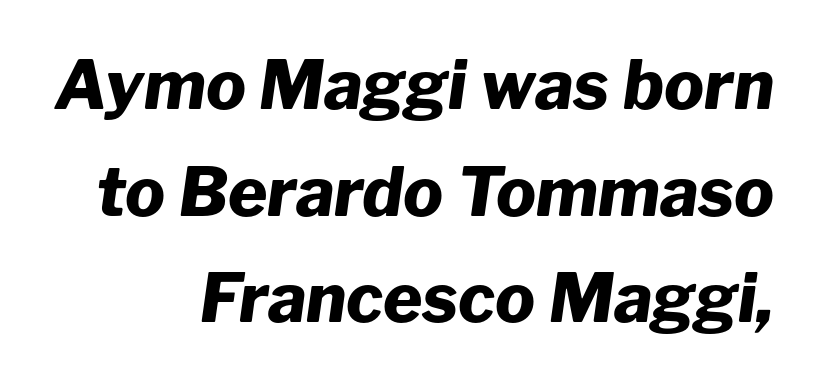
Is the type bold? Yes — the strokes are clearly thick and heavy. Successive baselines arrive at the customary interval. The letters advance in unequal steps, a hallmark of proportional type. The passage shown is not underscored anywhere. Nothing unusual about the tracking: characters are spaced as the font intends. The lines are quadded right.
